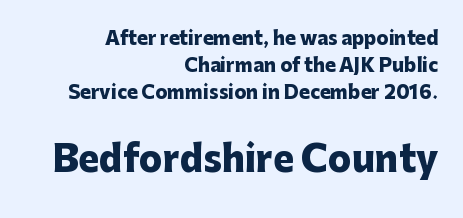
{"serif": "no", "italic": "no", "bold": "yes", "weight": "heavy", "width": "normal", "stroke_contrast": "low", "x_height": "medium", "monospaced": "no", "underline": "no", "align": "right", "line_spacing": "normal", "line_spacing_ratio": 1.49, "letter_spacing": "normal", "letter_spacing_em": 0.0, "larger_block": "second", "size_ratio": 1.94, "glyph_px": 35}
